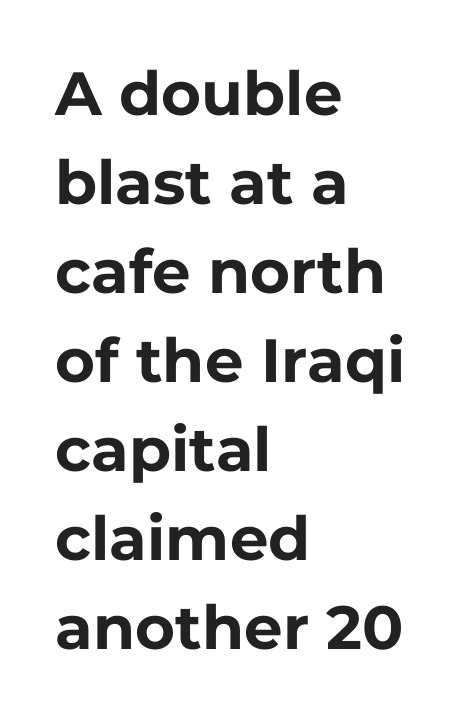
The image shows 61 px bold sans-serif type, upright; set left-aligned, normal line spacing (1.46x), normal letter spacing, not underlined; low stroke contrast and a medium x-height.
